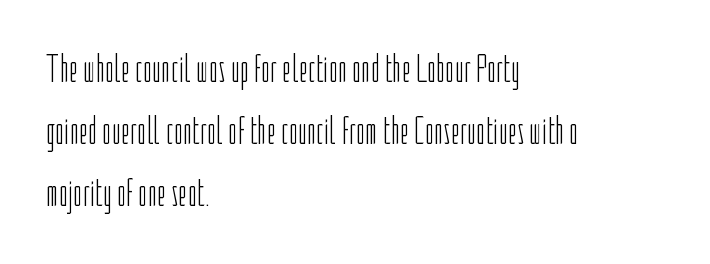
{"serif": "no", "italic": "no", "bold": "no", "weight": "light", "width": "condensed", "stroke_contrast": "low", "x_height": "medium", "monospaced": "no", "underline": "no", "align": "left", "line_spacing": "normal", "line_spacing_ratio": 1.55, "letter_spacing": "normal", "letter_spacing_em": 0.0, "glyph_px": 40}
